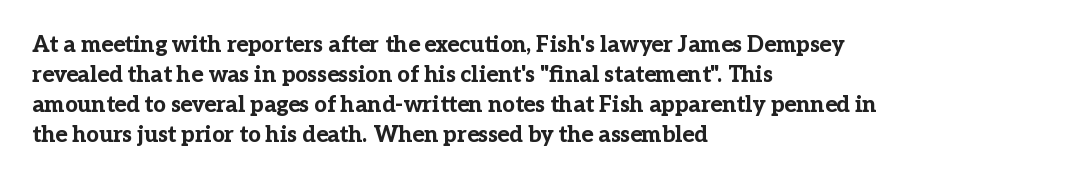
The image shows 22 px bold type, upright; set left-aligned, normal line spacing (1.37x), normal letter spacing, not underlined.
